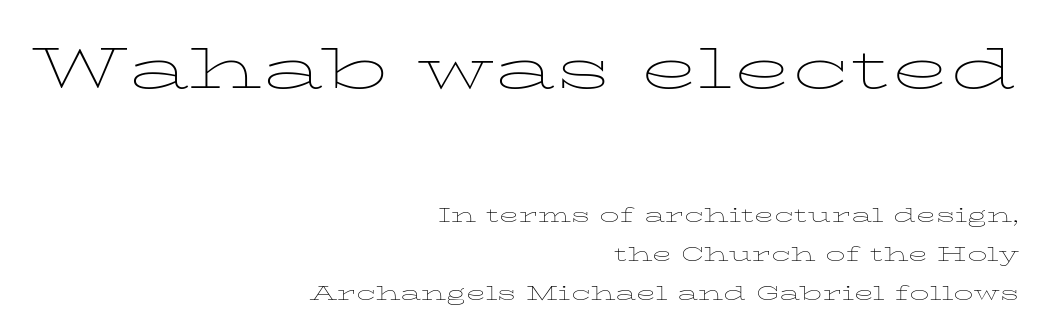
{"italic": "no", "bold": "no", "weight": "thin", "width": "wide", "stroke_contrast": "low", "x_height": "medium", "monospaced": "no", "underline": "no", "align": "right", "line_spacing": "normal", "line_spacing_ratio": 1.49, "letter_spacing": "normal", "letter_spacing_em": 0.0, "larger_block": "first", "size_ratio": 2.96, "glyph_px": 77}
